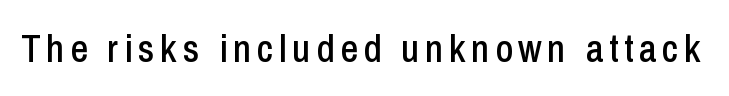
Bare-footed words on every line. Nope, no serifs anywhere on these letters. The rendering uses natural spacing where letterforms have individual widths. This sample uses an upright cut, with every glyph sitting square on the baseline.
